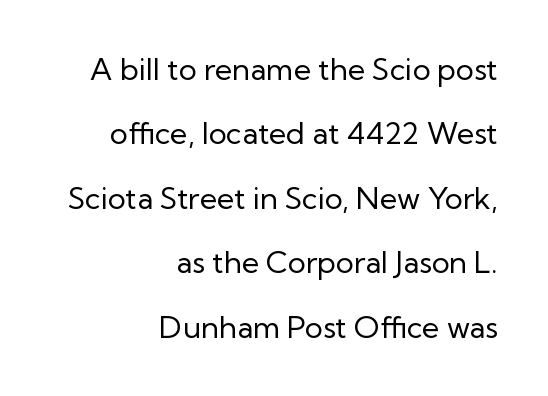
Q: Is the text bold? A: No.
Q: Is the text italic (slanted)? A: No, it is upright.
Q: Is the typeface a serif or a sans-serif typeface? A: Sans-serif.
Q: Is the text underlined? A: No.
Q: How is the paragraph aligned? A: Right-aligned.
Q: Is the spacing between letters normal or unusually wide? A: Normal.
Q: Is the spacing between lines tight, normal or loose? A: Loose.
Q: Width (condensed, normal, or wide)? A: Normal.
Q: Stroke contrast? A: Low.
Q: x-height? A: Medium.
Q: Monospaced? A: No.
